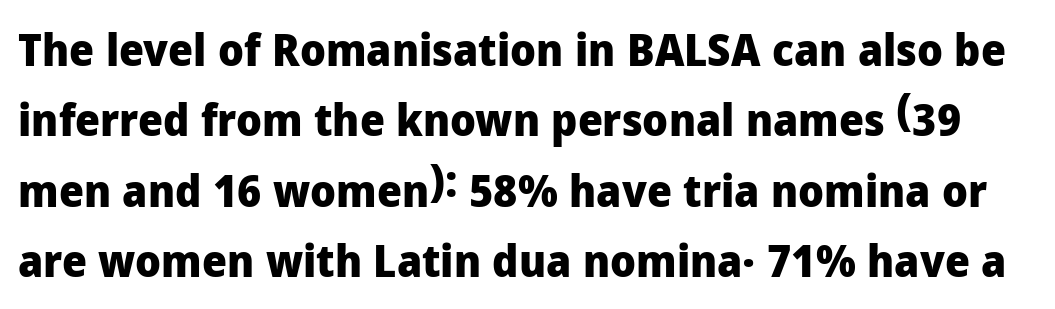
In terms of leading, this rendering sits right in the middle. Letter spacing: default. Letters rest on an invisible, unmarked baseline. Is this a fixed-width face? No — the glyphs have proportional, varying widths. You can tell from the bare stems that sans-serif type was used. The characters look thick and weighty, a clear bold.
